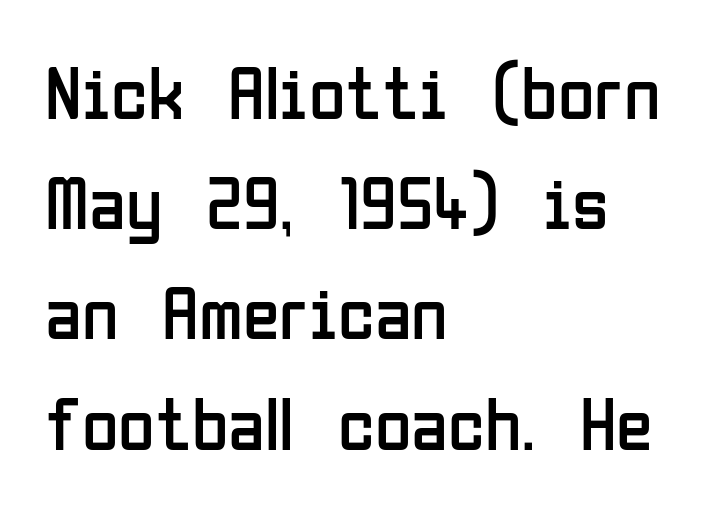
{"serif": "no", "italic": "no", "bold": "no", "weight": "regular", "width": "condensed", "stroke_contrast": "low", "x_height": "medium", "monospaced": "no", "underline": "no", "align": "left", "line_spacing": "normal", "line_spacing_ratio": 1.47, "letter_spacing": "normal", "letter_spacing_em": 0.0, "glyph_px": 75}
